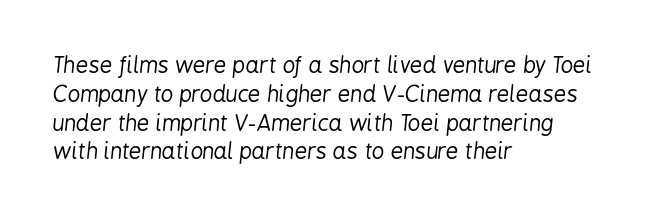
A typesetter would mark this as italic. Quick note: underline off. These lines stack with their left ends in a neat column. Horizontal bands of white between lines are of average thickness. Inter-character spacing is left at the font's built-in metrics.
